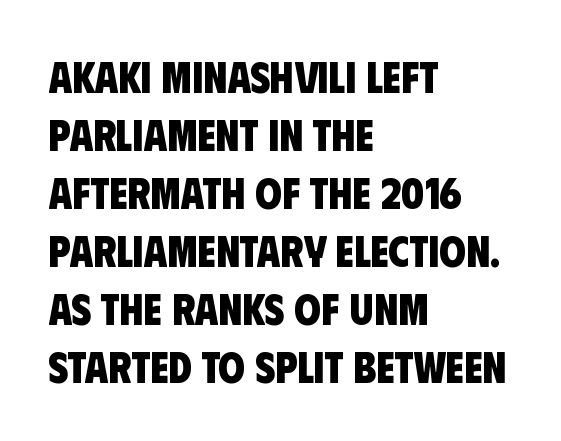
Regarding serifs, this sample does without them. Do the characters align in a grid? No, the font is proportional. The lines are quadded left. Stroke thickness is high; the sample reads as a true bold. Short note: letters normally spaced. Evenly set lines give the paragraph a standard silhouette.
